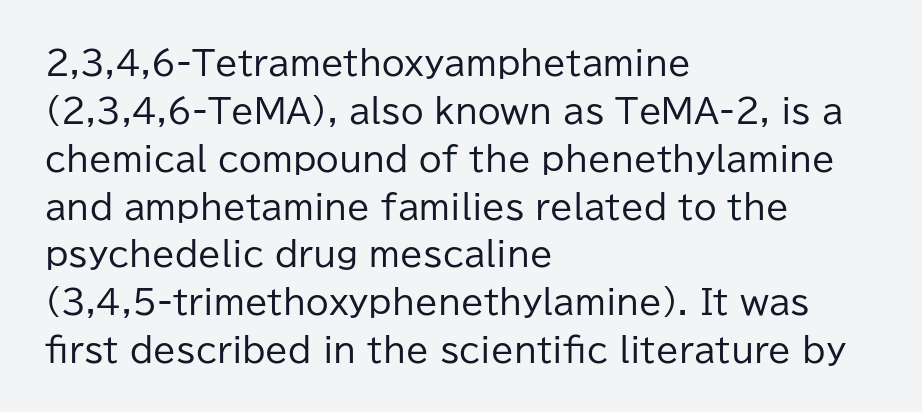
The image shows 33 px regular-weight sans-serif type, upright; set left-aligned, normal line spacing (1.45x), normal letter spacing, not underlined; low stroke contrast and a medium x-height.
